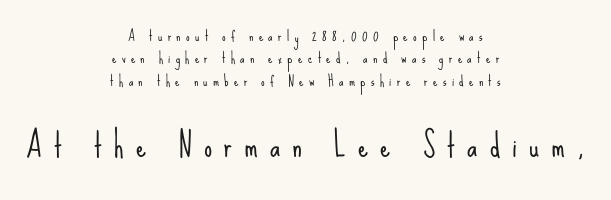
Notice how the passage keeps no hard edge, just a central spine. Typesetter's note — lower block bumped up in size, upper block left smaller. Counters stay open thanks to moderate or lighter strokes. Look at the tracking — it's clearly loosened, letters drifting apart.
